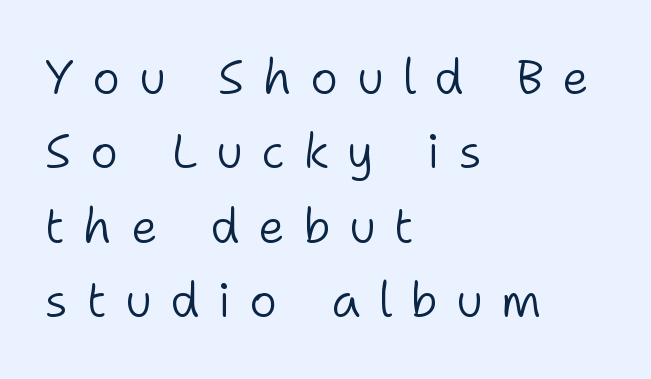
The image shows 48 px light sans-serif type, upright; set left-aligned, normal line spacing (1.55x), unusually wide letter spacing (+0.38 em), not underlined; low stroke contrast and a medium x-height.
